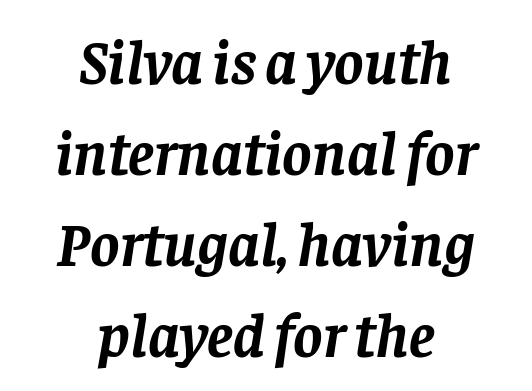
{"serif": "yes", "italic": "yes", "lean": "right", "slant_degrees": 8, "bold": "yes", "weight": "semibold", "width": "normal", "stroke_contrast": "low", "x_height": "large", "monospaced": "no", "underline": "no", "align": "center", "line_spacing": "normal", "line_spacing_ratio": 1.47, "letter_spacing": "normal", "letter_spacing_em": 0.0, "glyph_px": 62}
